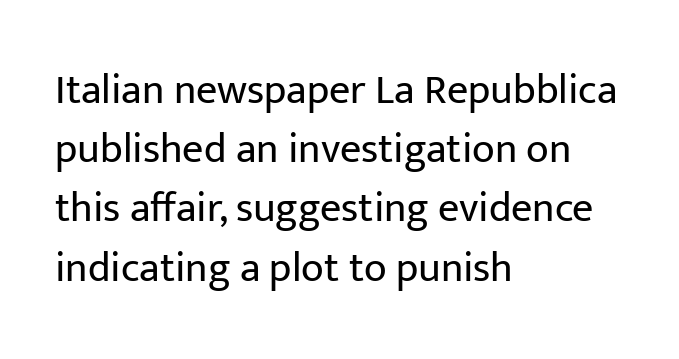
The image shows 42 px regular-weight sans-serif type, upright; set left-aligned, normal line spacing (1.41x), normal letter spacing, not underlined; low stroke contrast and a medium x-height.
